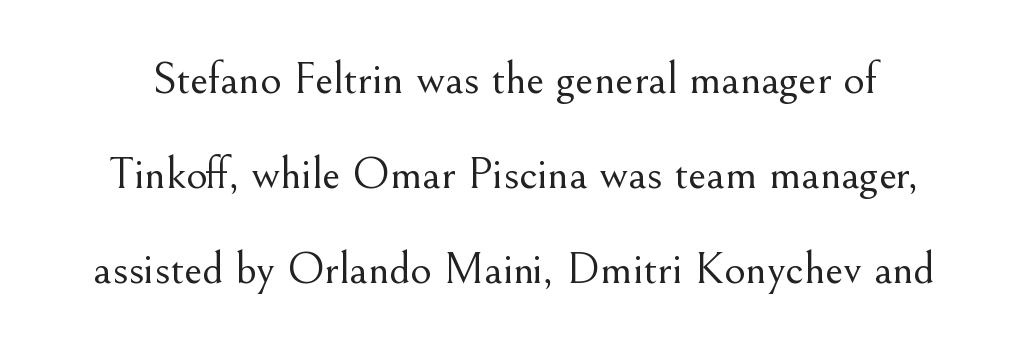
{"serif": "yes", "italic": "no", "bold": "no", "weight": "light", "width": "normal", "stroke_contrast": "medium", "x_height": "small", "monospaced": "no", "underline": "no", "line_spacing": "loose", "line_spacing_ratio": 2.07, "letter_spacing": "normal", "letter_spacing_em": 0.0, "glyph_px": 46}
